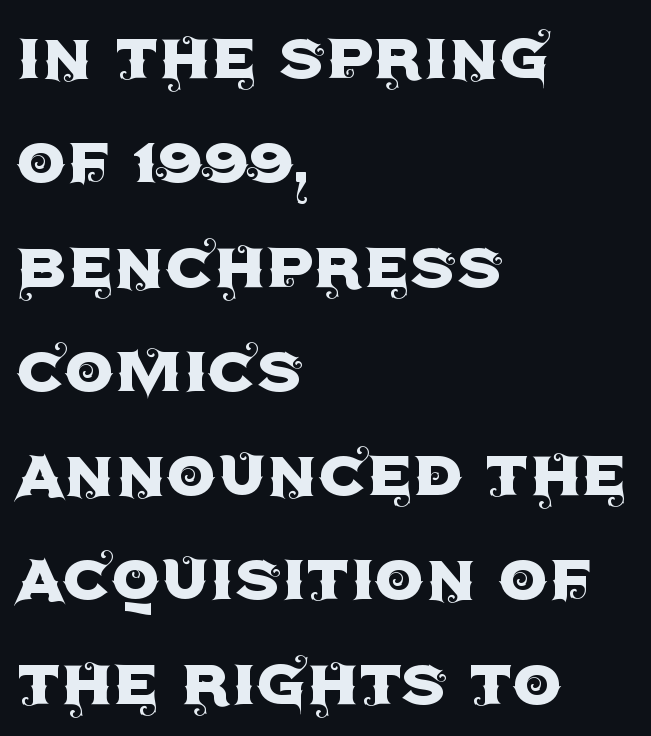
{"serif": "no", "italic": "no", "width": "normal", "x_height": "large", "monospaced": "no", "underline": "no", "align": "left", "line_spacing": "normal", "line_spacing_ratio": 1.32, "letter_spacing": "normal", "letter_spacing_em": 0.0, "glyph_px": 79}
